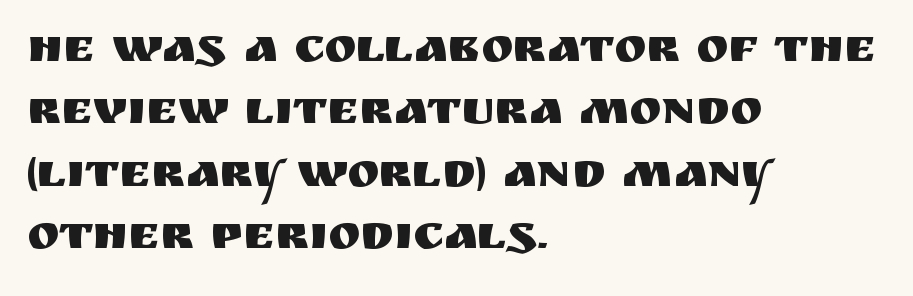
{"serif": "no", "italic": "no", "width": "normal", "stroke_contrast": "medium", "x_height": "large", "monospaced": "no", "underline": "no", "align": "left", "line_spacing": "normal", "line_spacing_ratio": 1.3, "letter_spacing": "normal", "letter_spacing_em": 0.0, "glyph_px": 48}
